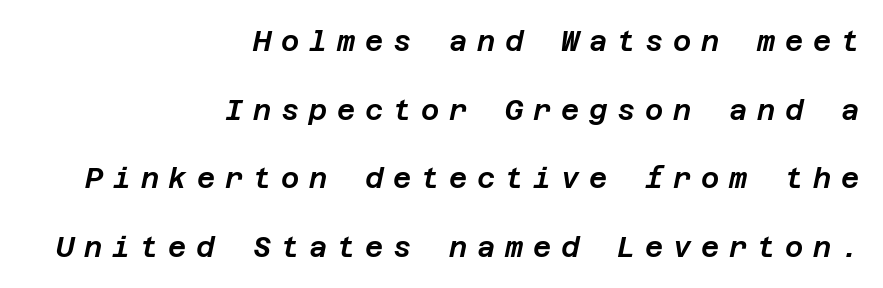
The image shows 28 px text type, italic (leaning right); set right-aligned, loose line spacing (2.45x), unusually wide letter spacing (+0.35 em), not underlined; low stroke contrast and a large x-height.
